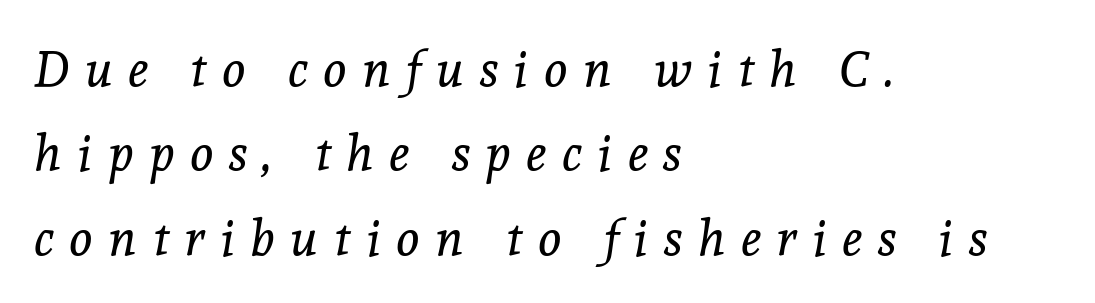
The image shows 50 px regular-weight serif type, italic (leaning right); set left-aligned, normal line spacing (1.69x), unusually wide letter spacing (+0.31 em), not underlined; a medium x-height.
